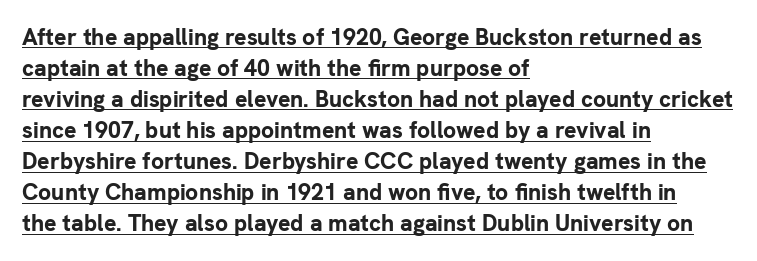
The image shows 23 px bold type, upright; set left-aligned, normal line spacing (1.35x), normal letter spacing, underlined.
